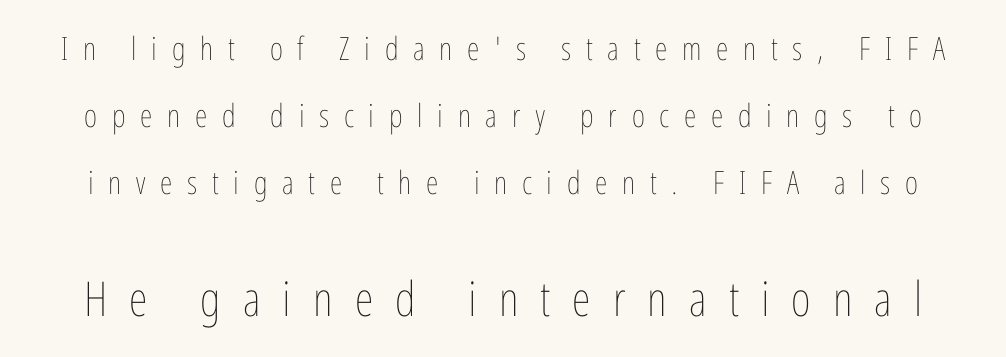
The image shows 48 px thin, condensed type, upright; set loose line spacing (2.09x), unusually wide letter spacing (+0.46 em), not underlined; the second (bottom) block is 1.5x larger; low stroke contrast and a medium x-height.
